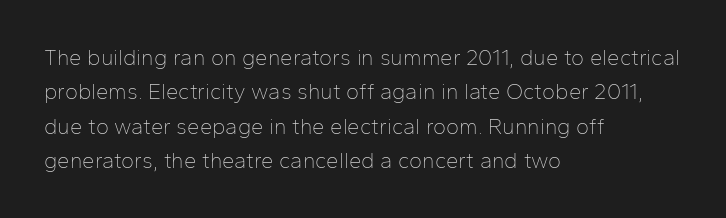
Q: Is the text bold? A: No.
Q: Is the text italic (slanted)? A: No, it is upright.
Q: Is the text underlined? A: No.
Q: How is the paragraph aligned? A: Left-aligned.
Q: Is the spacing between letters normal or unusually wide? A: Normal.
Q: Is the spacing between lines tight, normal or loose? A: Normal.
